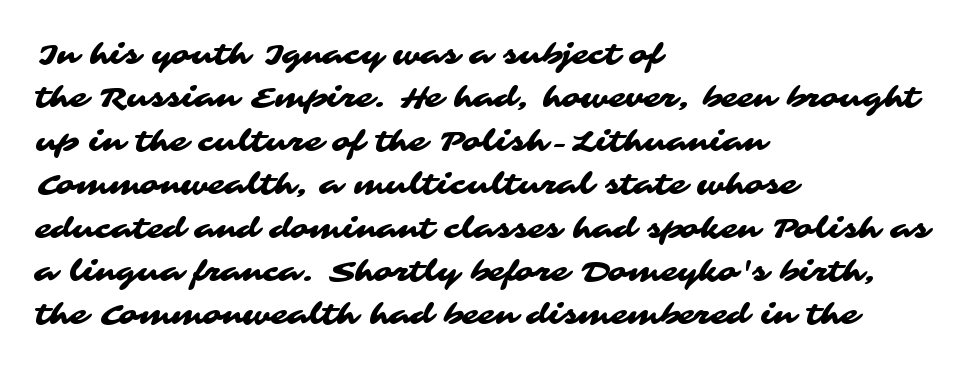
{"serif": "no", "width": "wide", "stroke_contrast": "medium", "x_height": "medium", "monospaced": "no", "underline": "no", "align": "left", "line_spacing": "normal", "line_spacing_ratio": 1.55, "letter_spacing": "normal", "letter_spacing_em": 0.0, "glyph_px": 28}
